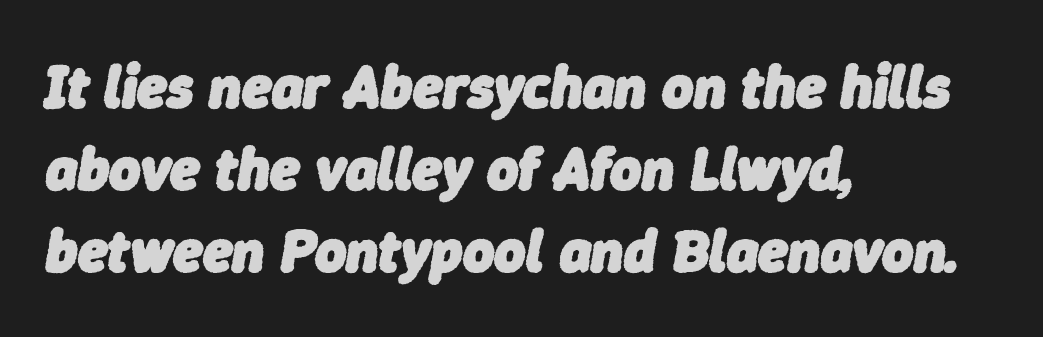
Q: Is the text bold? A: Yes.
Q: Is the text italic (slanted)? A: Yes, it leans right by about 9 degrees.
Q: Is the text underlined? A: No.
Q: How is the paragraph aligned? A: Left-aligned.
Q: Is the spacing between letters normal or unusually wide? A: Normal.
Q: Is the spacing between lines tight, normal or loose? A: Normal.
Q: Width (condensed, normal, or wide)? A: Normal.
Q: Stroke contrast? A: Low.
Q: x-height? A: Medium.
Q: Monospaced? A: No.
